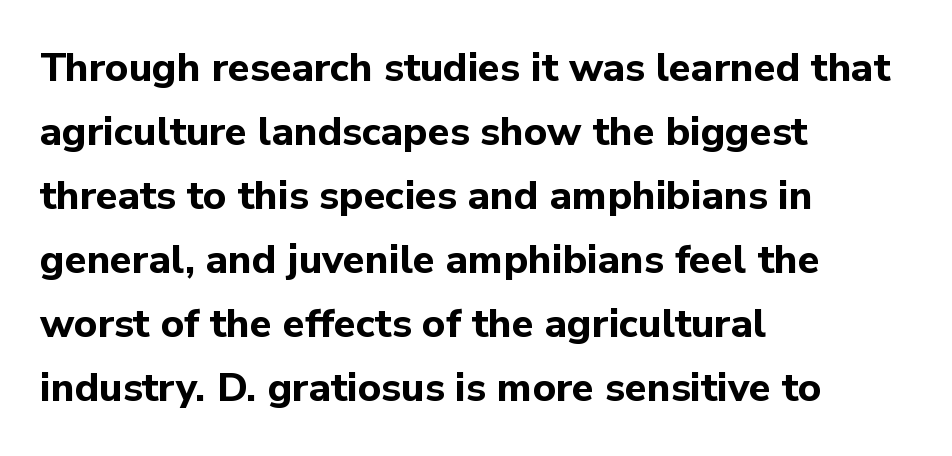
Q: Is the text bold? A: Yes.
Q: Is the text italic (slanted)? A: No, it is upright.
Q: Is the typeface a serif or a sans-serif typeface? A: Sans-serif.
Q: Is the text underlined? A: No.
Q: How is the paragraph aligned? A: Left-aligned.
Q: Is the spacing between letters normal or unusually wide? A: Normal.
Q: Is the spacing between lines tight, normal or loose? A: Normal.
Q: Width (condensed, normal, or wide)? A: Normal.
Q: Stroke contrast? A: Low.
Q: x-height? A: Medium.
Q: Monospaced? A: No.
